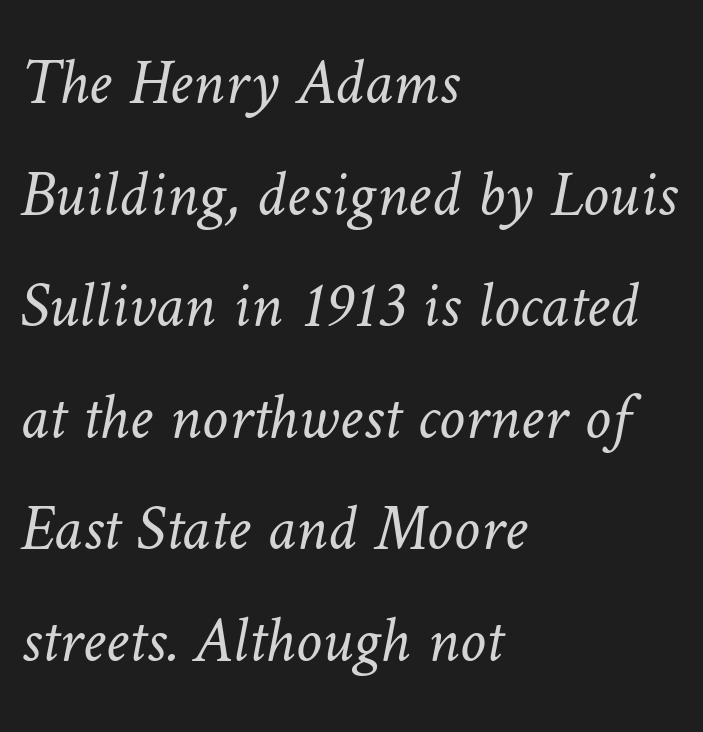
Q: Is the text bold? A: No.
Q: Is the text underlined? A: No.
Q: How is the paragraph aligned? A: Left-aligned.
Q: Is the spacing between letters normal or unusually wide? A: Normal.
Q: Is the spacing between lines tight, normal or loose? A: Normal.
Q: Width (condensed, normal, or wide)? A: Normal.
Q: Stroke contrast? A: Low.
Q: x-height? A: Medium.
Q: Monospaced? A: No.
